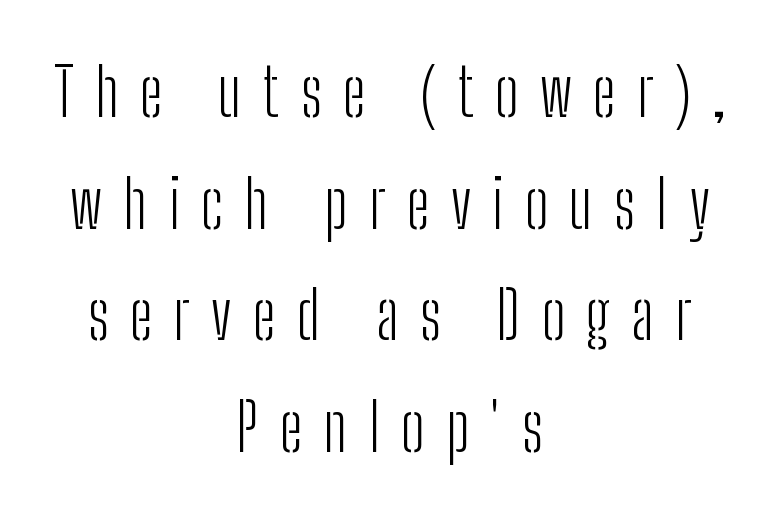
{"serif": "no", "italic": "no", "bold": "no", "weight": "light", "width": "condensed", "stroke_contrast": "low", "x_height": "medium", "monospaced": "no", "underline": "no", "align": "center", "line_spacing": "normal", "line_spacing_ratio": 1.69, "letter_spacing": "wide", "letter_spacing_em": 0.32, "glyph_px": 66}
